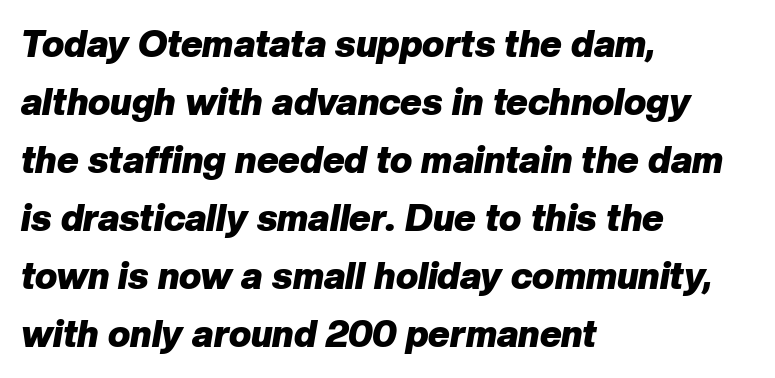
The image shows 37 px heavy type, italic (leaning right); set left-aligned, normal line spacing (1.57x), normal letter spacing, not underlined; low stroke contrast and a medium x-height.
